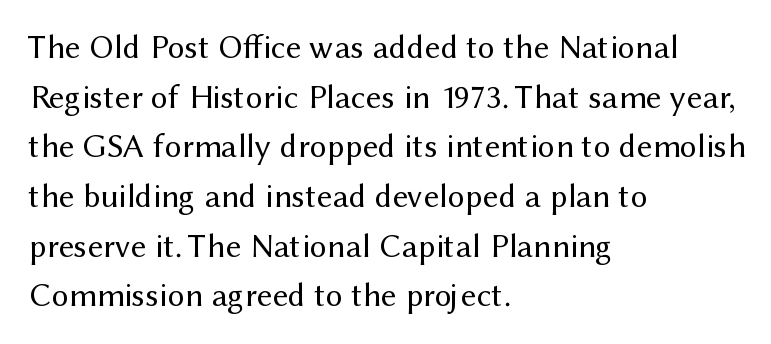
The image shows 34 px regular-weight sans-serif type, upright; set left-aligned, normal line spacing (1.46x), normal letter spacing, not underlined; medium stroke contrast and a medium x-height.
